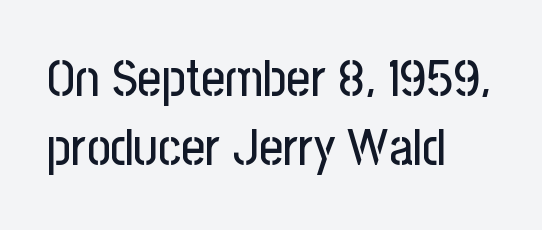
The image shows 52 px condensed sans-serif type, upright; set left-aligned, normal line spacing (1.33x), normal letter spacing, not underlined; low stroke contrast and a medium x-height.
